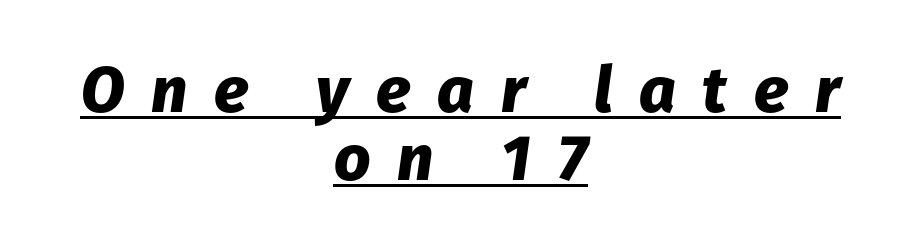
Q: Is the text bold? A: Yes.
Q: Is the text italic (slanted)? A: Yes, it leans right by about 8 degrees.
Q: Is the text underlined? A: Yes.
Q: How is the paragraph aligned? A: Centered.
Q: Is the spacing between letters normal or unusually wide? A: Unusually wide.
Q: Is the spacing between lines tight, normal or loose? A: Tight.
Q: Width (condensed, normal, or wide)? A: Normal.
Q: Stroke contrast? A: Low.
Q: x-height? A: Medium.
Q: Monospaced? A: No.
